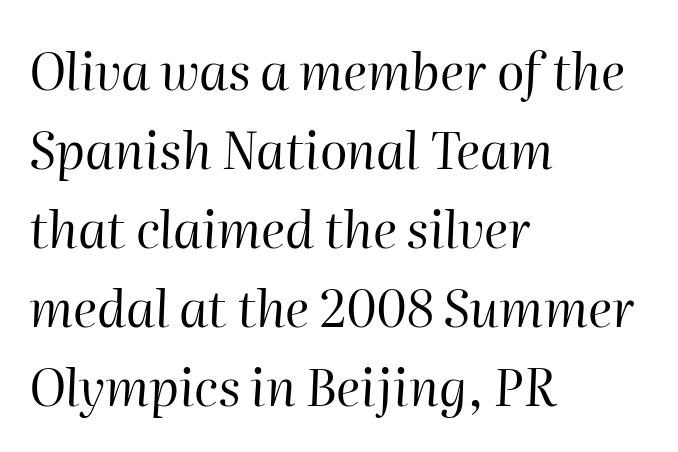
The rendering uses natural spacing where letterforms have individual widths. Bold? No — there's no thickening of the strokes. Check under the words: just untouched page. The letterforms sit shoulder to shoulder at normal distance. The rendering anchors every line to the left-hand side.
